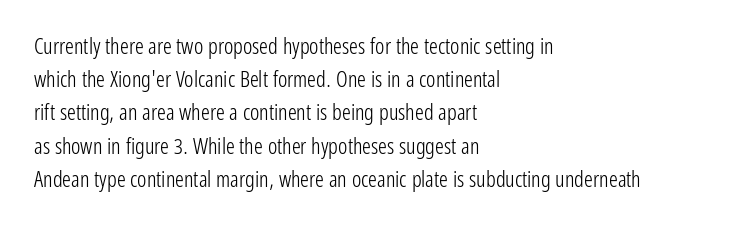
Tall strokes in this sample are plumb rather than angled. Weight: regular or lighter. Tracking value appears to be zero — textbook default spacing. The passage shown stacks its lines at a standard gap. The lines in this sample share a left origin and differ only in where they stop. Anything drawn beneath the words? Only blank space.
